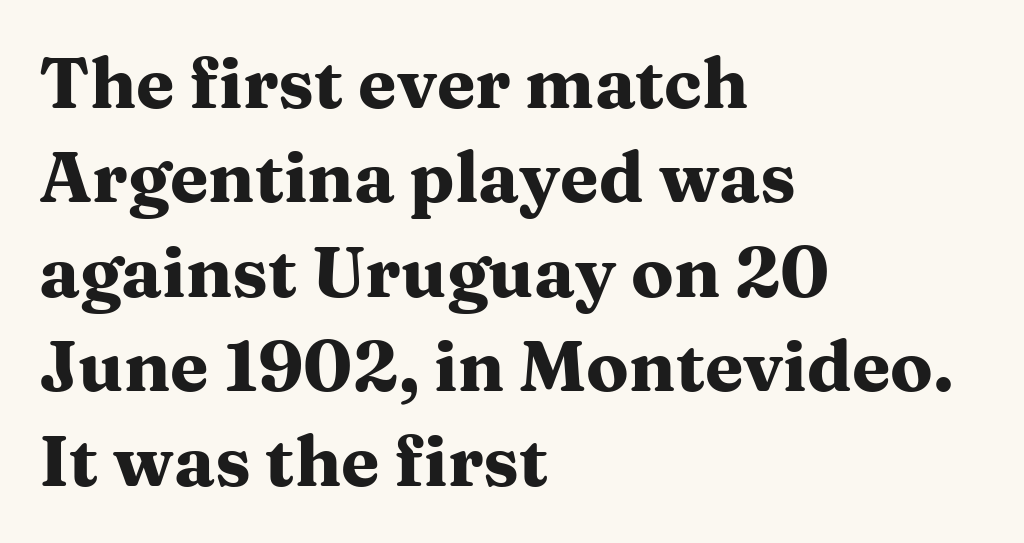
{"serif": "yes", "italic": "no", "bold": "yes", "weight": "heavy", "width": "wide", "stroke_contrast": "medium", "x_height": "medium", "monospaced": "no", "underline": "no", "align": "left", "line_spacing": "normal", "line_spacing_ratio": 1.35, "letter_spacing": "normal", "letter_spacing_em": 0.0, "glyph_px": 70}
